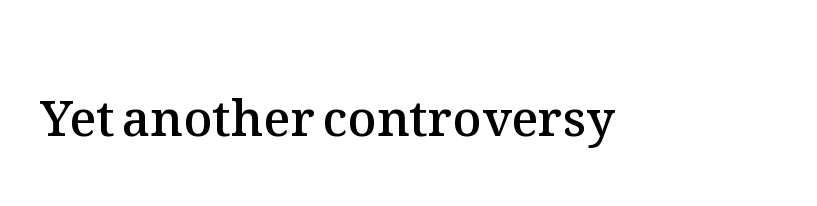
These lines are rendered in a variable-pitch font. The strip under each line holds only bare page. A somewhat darkened texture: the type is semibold rather than bold. Rendered with straight, roman letterforms.
